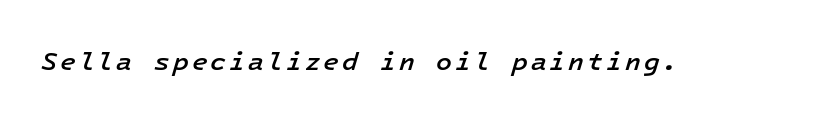
{"italic": "yes", "lean": "right", "slant_degrees": 16, "bold": "semi", "underline": "no", "glyph_px": 26}
